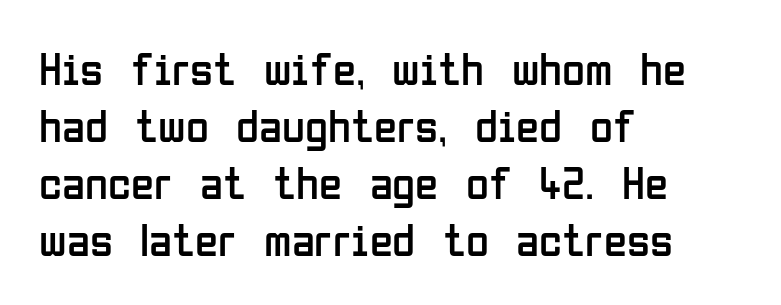
Note the varied advance widths — an 'i' is clearly narrower than an 'm'. No italicization has been applied; the sample stays upright. Letters have the restrained weight of plain body copy at most. Any mark beneath the type? The region is blank. Grotesque or geometric, the face here clearly has no serifs. Horizontal alignment here is leftward, the default for most running prose.
